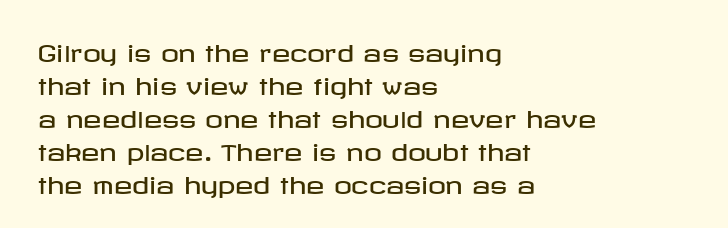
A clean baseline with only descenders dipping below it. Standard letterfit; no display-style spreading of the glyphs. Notice how descenders clear the ascenders below comfortably — that's standard leading. It's the straight-up-and-down kind of type. Does the copy run flush right? No — it runs flush left.
